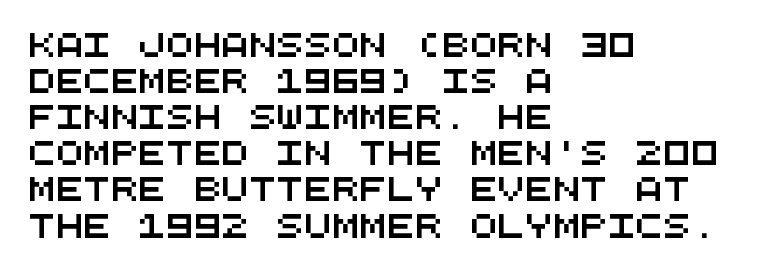
Compared with typical paragraphs, the rows here are spaced about the same. Short note: letters normally spaced. Visually the block forms a straight wall on the left and a jagged coastline on the right. The gap between lines stays unmarked.
